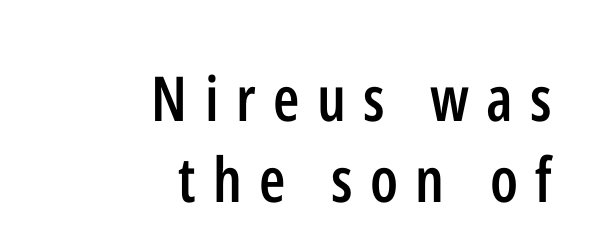
Q: Is the text bold? A: Semi-bold.
Q: Is the text italic (slanted)? A: No, it is upright.
Q: Is the typeface a serif or a sans-serif typeface? A: Sans-serif.
Q: Is the text underlined? A: No.
Q: How is the paragraph aligned? A: Right-aligned.
Q: Is the spacing between letters normal or unusually wide? A: Unusually wide.
Q: Is the spacing between lines tight, normal or loose? A: Normal.
Q: Width (condensed, normal, or wide)? A: Condensed.
Q: Stroke contrast? A: Low.
Q: x-height? A: Medium.
Q: Monospaced? A: No.
